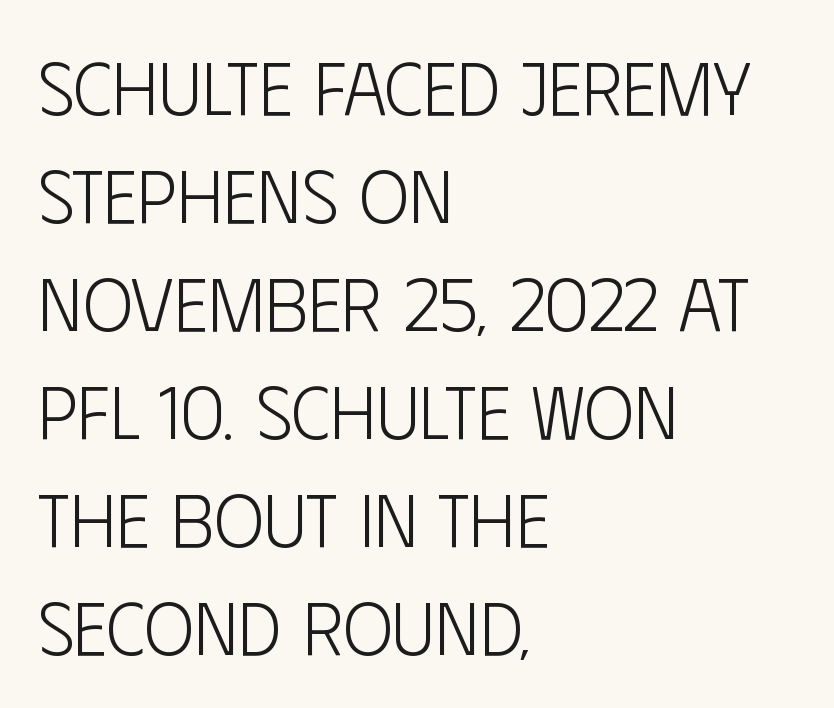
The image shows 75 px light, condensed sans-serif type, upright; set left-aligned, normal line spacing (1.44x), normal letter spacing, not underlined; low stroke contrast and a large x-height.
